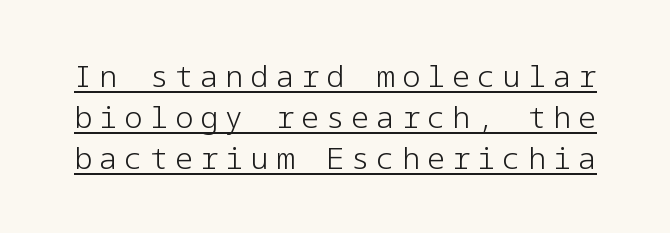
The line-height multiplier appears to be the usual default. Nope, no serifs anywhere on these letters. Style check: upright. Notice how a bar underscores the lettering throughout.
